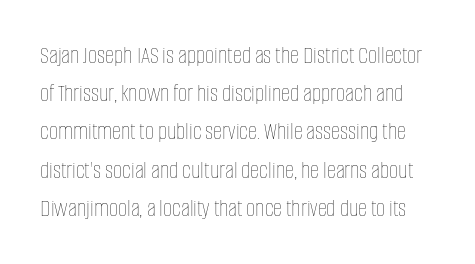
The image shows 25 px text type, upright; set normal line spacing (1.53x), normal letter spacing, not underlined.
